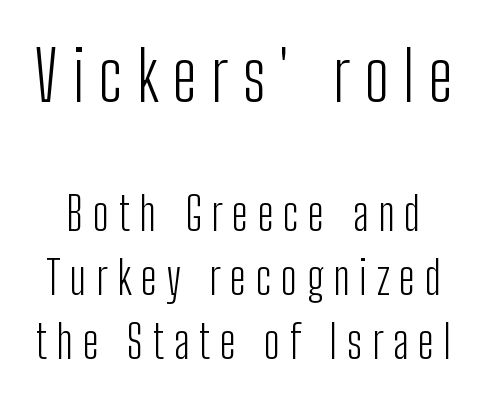
Q: Is the text bold? A: No.
Q: Is the text italic (slanted)? A: No, it is upright.
Q: Is the typeface a serif or a sans-serif typeface? A: Sans-serif.
Q: Is the text underlined? A: No.
Q: Is the spacing between letters normal or unusually wide? A: Unusually wide.
Q: Is the spacing between lines tight, normal or loose? A: Normal.
Q: Which block of text is set in a larger size, the first (top) or the second (bottom)? A: The first (top) one.
Q: Width (condensed, normal, or wide)? A: Condensed.
Q: Stroke contrast? A: Low.
Q: x-height? A: Medium.
Q: Monospaced? A: No.
